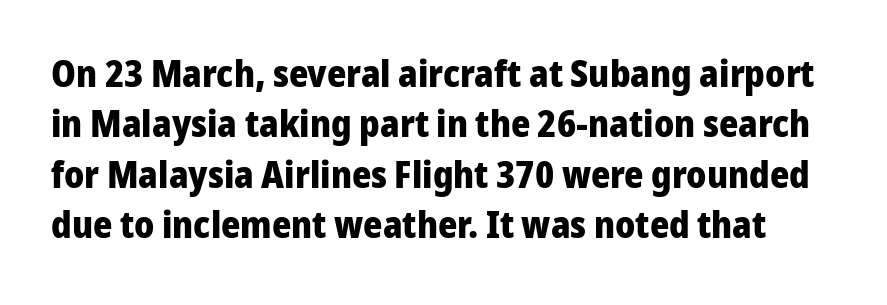
{"serif": "no", "italic": "no", "bold": "yes", "weight": "heavy", "width": "normal", "stroke_contrast": "low", "x_height": "medium", "monospaced": "no", "underline": "no", "line_spacing": "normal", "line_spacing_ratio": 1.36, "letter_spacing": "normal", "letter_spacing_em": 0.0, "glyph_px": 37}
